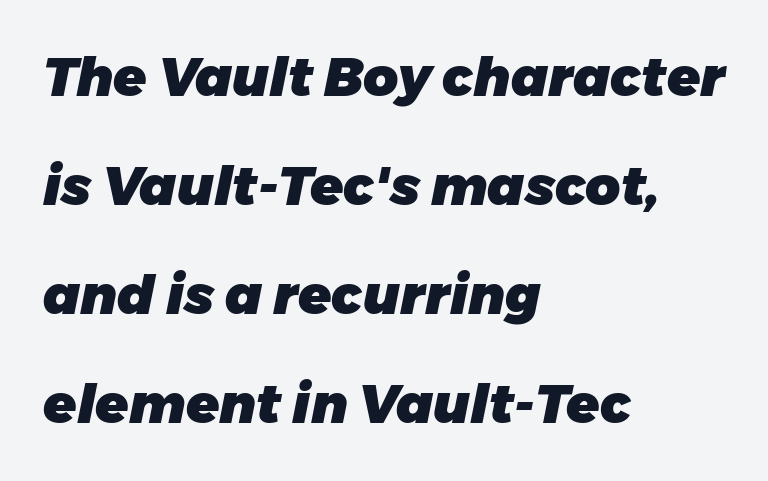
{"italic": "yes", "lean": "right", "slant_degrees": 11, "bold": "yes", "weight": "heavy", "width": "normal", "stroke_contrast": "low", "x_height": "medium", "monospaced": "no", "underline": "no", "align": "left", "line_spacing": "loose", "line_spacing_ratio": 2.02, "letter_spacing": "normal", "letter_spacing_em": 0.0, "glyph_px": 54}
